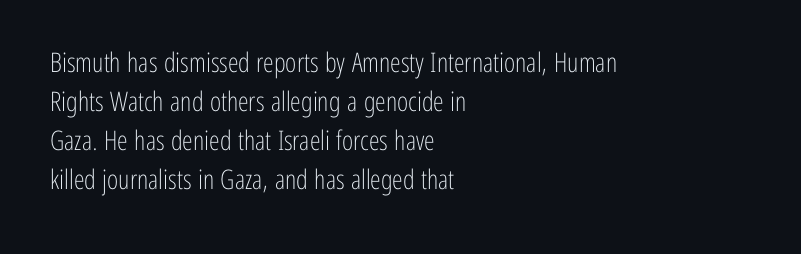
The image shows 27 px text type, upright; set left-aligned, normal line spacing (1.44x), normal letter spacing, not underlined.
